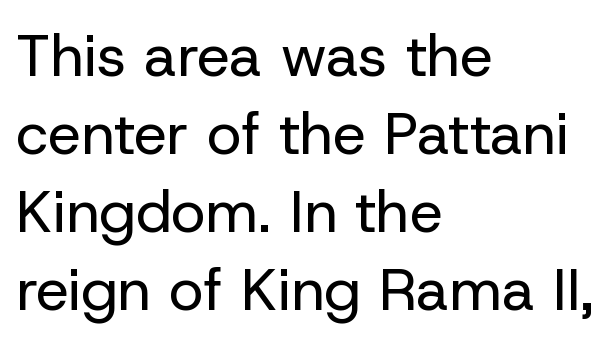
The image shows 59 px regular-weight sans-serif type, upright; set left-aligned, normal line spacing (1.32x), normal letter spacing, not underlined; low stroke contrast and a medium x-height.
